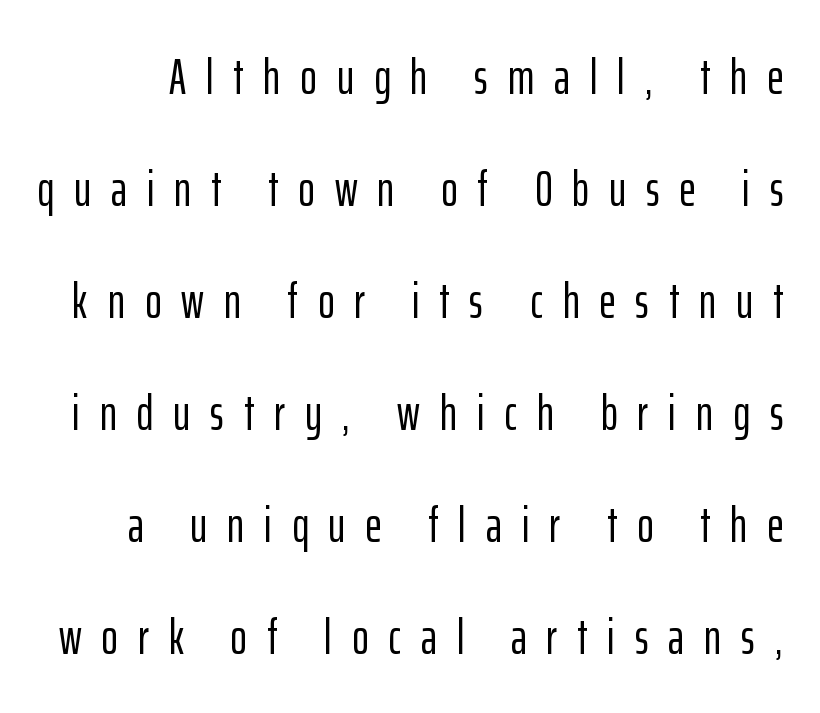
{"serif": "no", "italic": "no", "width": "condensed", "stroke_contrast": "low", "x_height": "medium", "monospaced": "no", "underline": "no", "line_spacing": "loose", "line_spacing_ratio": 2.24, "letter_spacing": "wide", "letter_spacing_em": 0.4, "glyph_px": 50}
